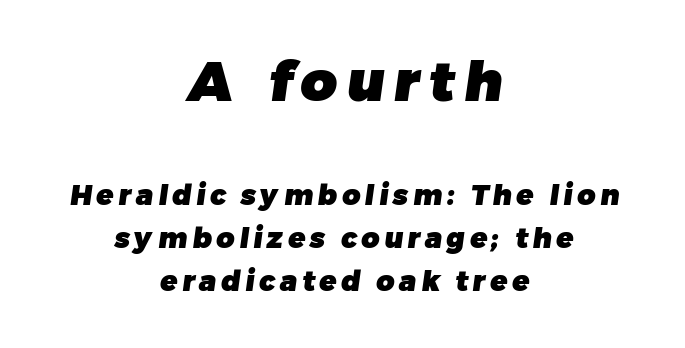
The image shows 56 px heavy sans-serif type; set centered, normal line spacing (1.54x), not underlined; the first (top) block is 2.0x larger; low stroke contrast and a medium x-height.
